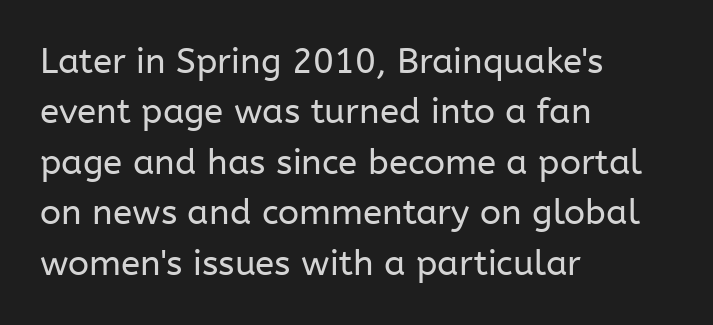
Q: Is the text bold? A: No.
Q: Is the text italic (slanted)? A: No, it is upright.
Q: Is the typeface a serif or a sans-serif typeface? A: Sans-serif.
Q: Is the text underlined? A: No.
Q: How is the paragraph aligned? A: Left-aligned.
Q: Is the spacing between letters normal or unusually wide? A: Normal.
Q: Is the spacing between lines tight, normal or loose? A: Normal.
Q: Width (condensed, normal, or wide)? A: Normal.
Q: Stroke contrast? A: Low.
Q: x-height? A: Medium.
Q: Monospaced? A: No.
